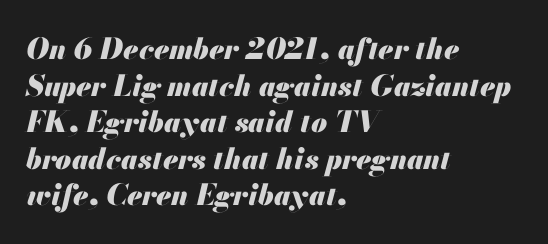
Q: Is the text bold? A: Yes.
Q: Is the text italic (slanted)? A: Yes, it leans right by about 13 degrees.
Q: Is the text underlined? A: No.
Q: How is the paragraph aligned? A: Left-aligned.
Q: Is the spacing between letters normal or unusually wide? A: Normal.
Q: Is the spacing between lines tight, normal or loose? A: Normal.
Q: Width (condensed, normal, or wide)? A: Normal.
Q: Stroke contrast? A: Medium.
Q: x-height? A: Small.
Q: Monospaced? A: No.
